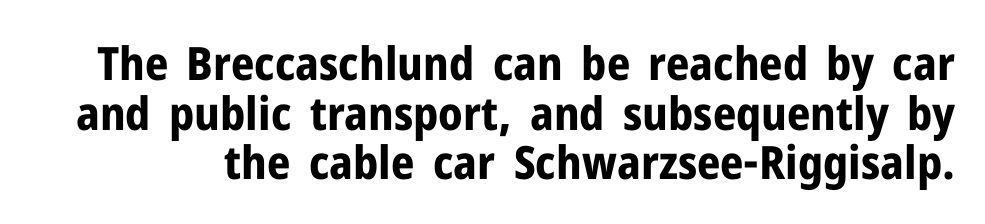
Q: Is the text bold? A: Yes.
Q: Is the text italic (slanted)? A: No, it is upright.
Q: Is the typeface a serif or a sans-serif typeface? A: Sans-serif.
Q: Is the text underlined? A: No.
Q: Is the spacing between letters normal or unusually wide? A: Normal.
Q: Is the spacing between lines tight, normal or loose? A: Tight.
Q: Width (condensed, normal, or wide)? A: Normal.
Q: Stroke contrast? A: Low.
Q: x-height? A: Medium.
Q: Monospaced? A: No.
